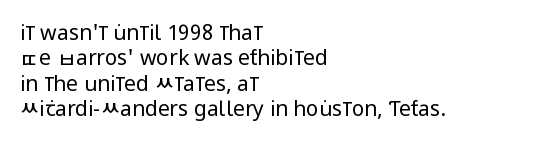
{"italic": "no", "bold": "no", "underline": "no", "align": "left", "line_spacing_ratio": 1.21, "letter_spacing": "normal", "letter_spacing_em": 0.0, "glyph_px": 21}
